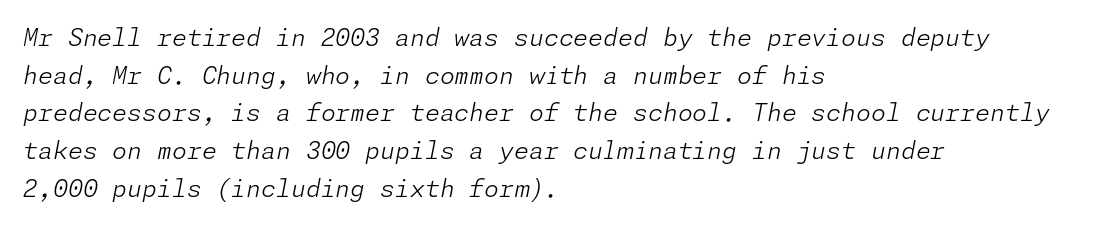
It's the slanting kind of type. The gap between lines stays unmarked. How are the letters spaced? Ordinarily, with no added tracking. No letter is thick-stroked: the sample isn't bold. The lines sit at an ordinary, default distance from one another. The passage is arranged the way most books set body copy — flush left.
